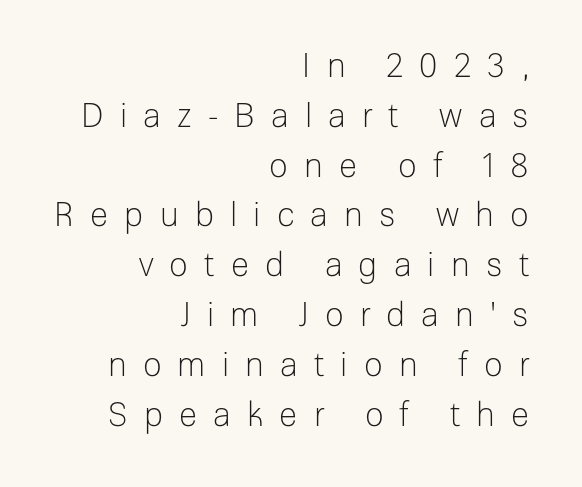
Q: Is the text bold? A: No.
Q: Is the text italic (slanted)? A: No, it is upright.
Q: Is the typeface a serif or a sans-serif typeface? A: Sans-serif.
Q: Is the text underlined? A: No.
Q: How is the paragraph aligned? A: Right-aligned.
Q: Is the spacing between letters normal or unusually wide? A: Unusually wide.
Q: Is the spacing between lines tight, normal or loose? A: Normal.
Q: Width (condensed, normal, or wide)? A: Normal.
Q: Stroke contrast? A: Low.
Q: x-height? A: Medium.
Q: Monospaced? A: No.
